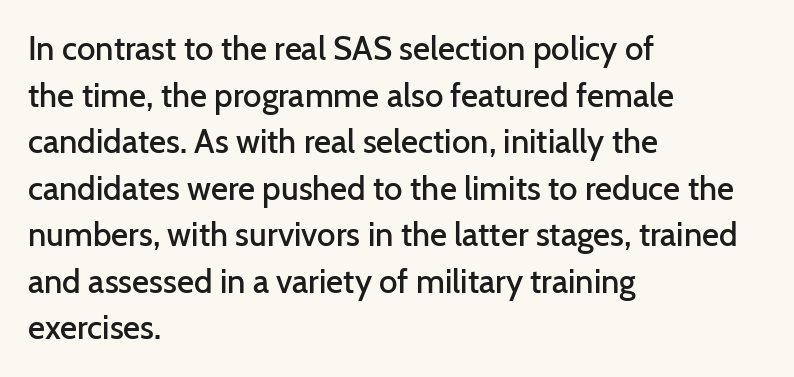
Q: Is the text bold? A: Semi-bold.
Q: Is the text italic (slanted)? A: No, it is upright.
Q: Is the typeface a serif or a sans-serif typeface? A: Sans-serif.
Q: Is the text underlined? A: No.
Q: How is the paragraph aligned? A: Left-aligned.
Q: Is the spacing between letters normal or unusually wide? A: Normal.
Q: Is the spacing between lines tight, normal or loose? A: Normal.
Q: Width (condensed, normal, or wide)? A: Normal.
Q: Stroke contrast? A: Low.
Q: x-height? A: Medium.
Q: Monospaced? A: No.
